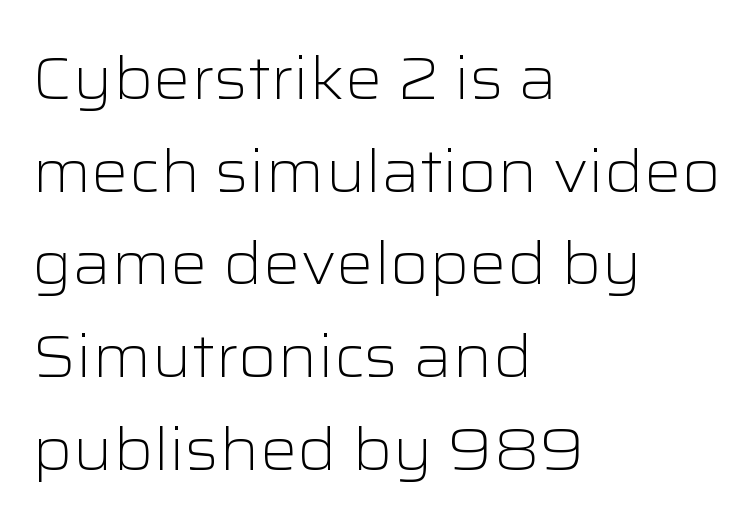
Q: Is the text bold? A: No.
Q: Is the text italic (slanted)? A: No, it is upright.
Q: Is the typeface a serif or a sans-serif typeface? A: Sans-serif.
Q: Is the text underlined? A: No.
Q: How is the paragraph aligned? A: Left-aligned.
Q: Is the spacing between letters normal or unusually wide? A: Normal.
Q: Is the spacing between lines tight, normal or loose? A: Normal.
Q: Width (condensed, normal, or wide)? A: Wide.
Q: Stroke contrast? A: Low.
Q: x-height? A: Medium.
Q: Monospaced? A: No.
